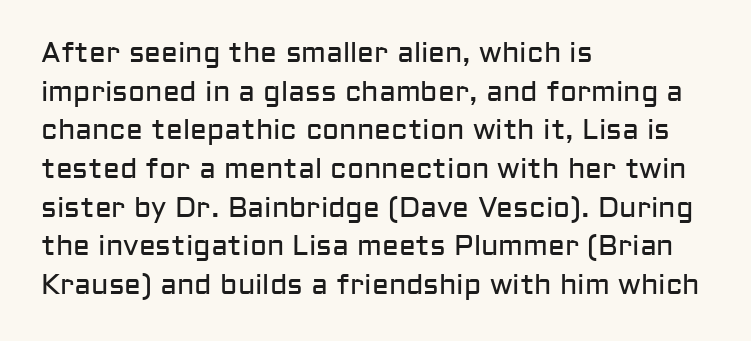
Q: Is the text bold? A: No.
Q: Is the text italic (slanted)? A: No, it is upright.
Q: Is the typeface a serif or a sans-serif typeface? A: Sans-serif.
Q: Is the text underlined? A: No.
Q: How is the paragraph aligned? A: Left-aligned.
Q: Is the spacing between letters normal or unusually wide? A: Normal.
Q: Is the spacing between lines tight, normal or loose? A: Normal.
Q: Width (condensed, normal, or wide)? A: Normal.
Q: Stroke contrast? A: Low.
Q: x-height? A: Medium.
Q: Monospaced? A: No.
